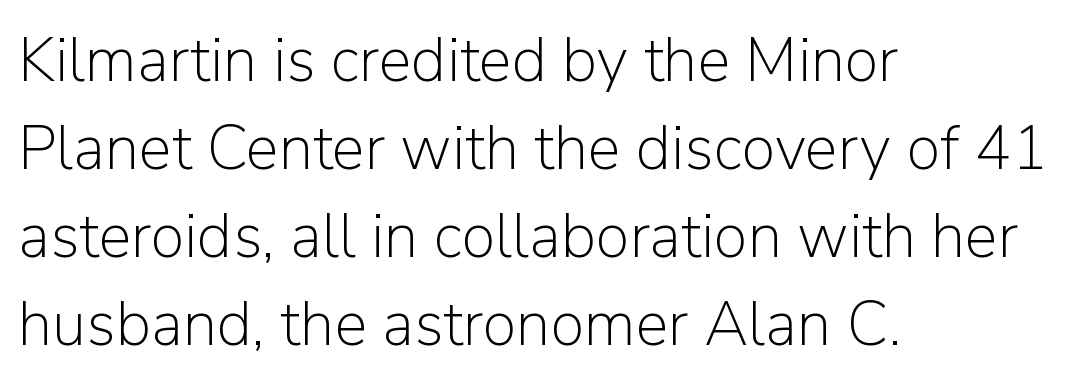
{"serif": "no", "italic": "no", "bold": "no", "weight": "light", "width": "normal", "stroke_contrast": "low", "x_height": "medium", "monospaced": "no", "underline": "no", "align": "left", "line_spacing": "normal", "line_spacing_ratio": 1.42, "letter_spacing": "normal", "letter_spacing_em": 0.0, "glyph_px": 62}
